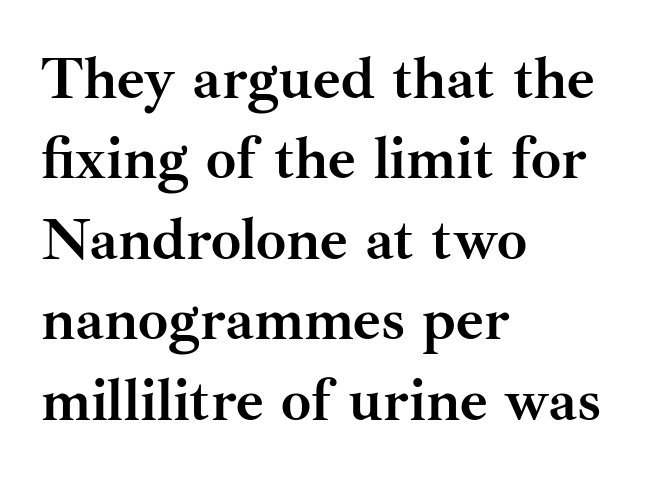
Chunky letters — that's bold for sure. The words here are not underlined. Each line starts at the same left margin while the right side varies. Is the letter spacing exaggerated? No — it looks like the ordinary default. The passage shown is typed in a proportional face where columns would drift. A normal amount of white space separates one row of letters from the next.
